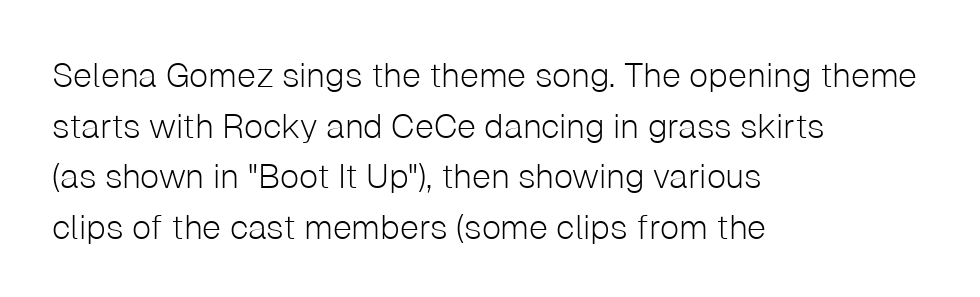
The image shows 34 px light sans-serif type, upright; set left-aligned, normal line spacing (1.49x), normal letter spacing, not underlined; low stroke contrast and a medium x-height.
